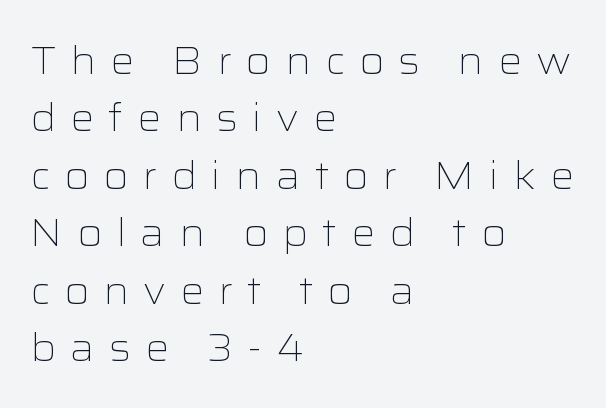
Q: Is the text bold? A: No.
Q: Is the text italic (slanted)? A: No, it is upright.
Q: Is the typeface a serif or a sans-serif typeface? A: Sans-serif.
Q: Is the text underlined? A: No.
Q: How is the paragraph aligned? A: Left-aligned.
Q: Is the spacing between letters normal or unusually wide? A: Unusually wide.
Q: Is the spacing between lines tight, normal or loose? A: Normal.
Q: Width (condensed, normal, or wide)? A: Wide.
Q: Stroke contrast? A: Low.
Q: x-height? A: Medium.
Q: Monospaced? A: No.
